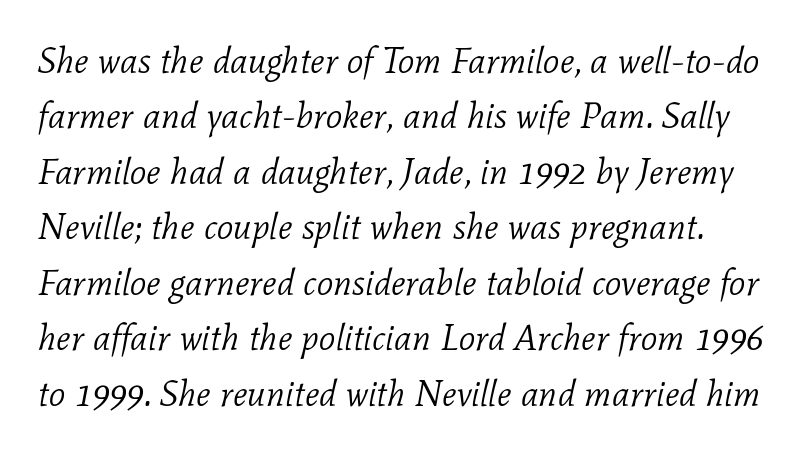
Default kerning and tracking; the words read as compact shapes. Here the designer chose a conventional face with non-uniform glyph widths. Examine the stroke ends and you'll spot serifs. Successive baselines arrive at the customary interval. The specimen reads as italic at a glance.
